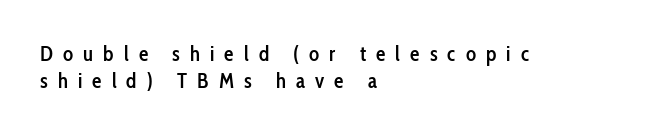
Q: Is the text bold? A: Semi-bold.
Q: Is the text italic (slanted)? A: No, it is upright.
Q: Is the text underlined? A: No.
Q: How is the paragraph aligned? A: Left-aligned.
Q: Is the spacing between letters normal or unusually wide? A: Unusually wide.
Q: Is the spacing between lines tight, normal or loose? A: Normal.
